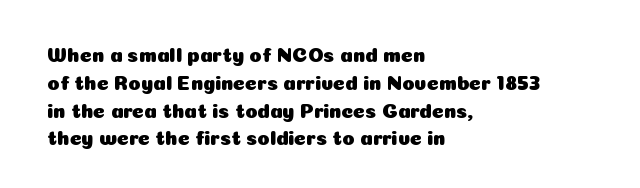
{"italic": "no", "underline": "no", "align": "left", "line_spacing": "normal", "line_spacing_ratio": 1.39, "letter_spacing": "normal", "letter_spacing_em": 0.0, "glyph_px": 20}
